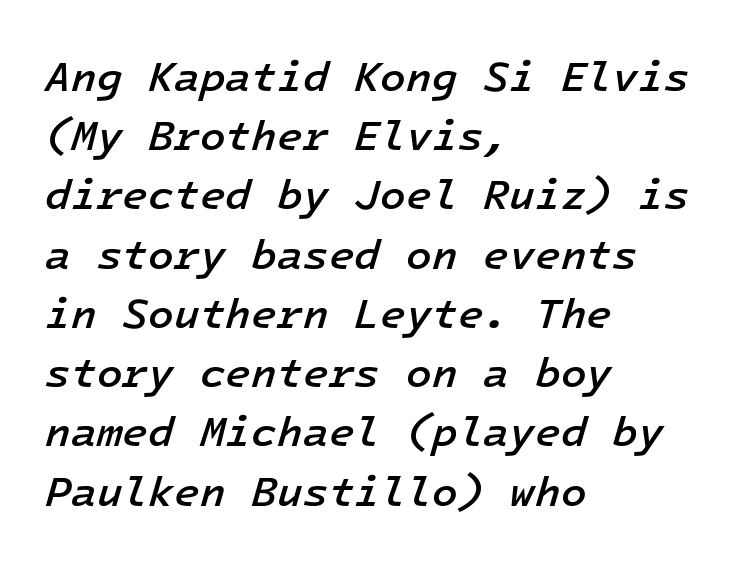
The image shows 42 px semibold type, italic (leaning right), monospaced; set left-aligned, normal line spacing (1.41x), normal letter spacing, not underlined; low stroke contrast and a medium x-height.
